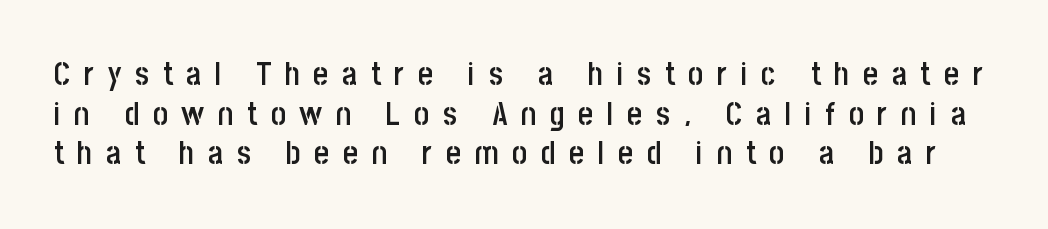
Q: Is the text bold? A: Semi-bold.
Q: Is the text italic (slanted)? A: No, it is upright.
Q: Is the typeface a serif or a sans-serif typeface? A: Sans-serif.
Q: Is the text underlined? A: No.
Q: Is the spacing between letters normal or unusually wide? A: Unusually wide.
Q: Width (condensed, normal, or wide)? A: Condensed.
Q: Stroke contrast? A: Low.
Q: x-height? A: Large.
Q: Monospaced? A: No.
